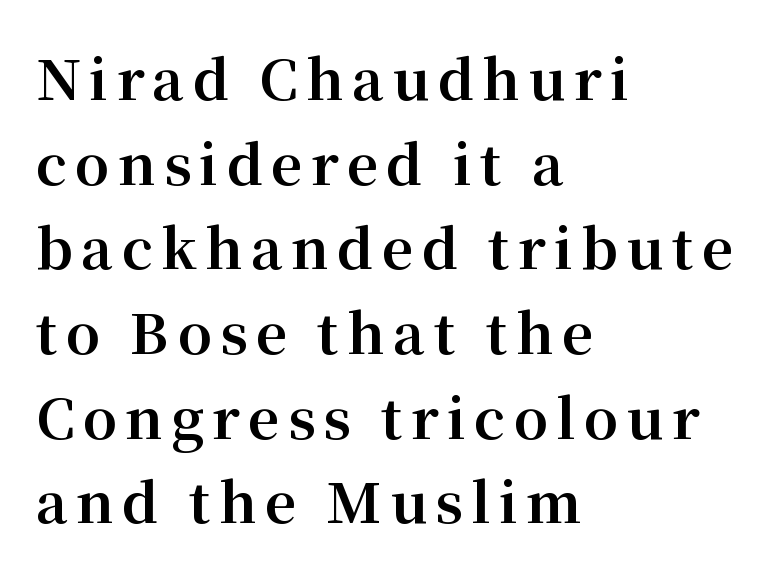
The typesetting leans heavy: a genuine bold. Students, observe: this is what conventionally led text looks like. The typography opts for an upright posture over an oblique one. The lines in this sample share a left origin and differ only in where they stop. The space directly below the letters is spotless.
